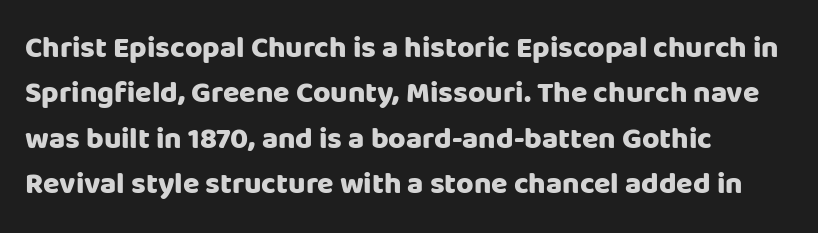
The image shows 30 px heavy sans-serif type, upright; set left-aligned, normal line spacing (1.51x), normal letter spacing, not underlined; low stroke contrast and a large x-height.
